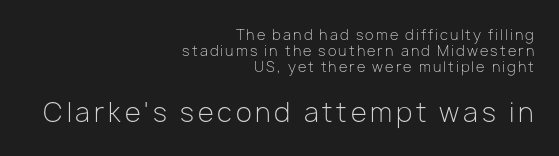
Q: Is the text bold? A: No.
Q: Is the text italic (slanted)? A: No, it is upright.
Q: Is the text underlined? A: No.
Q: How is the paragraph aligned? A: Right-aligned.
Q: Is the spacing between lines tight, normal or loose? A: Tight.
Q: Which block of text is set in a larger size, the first (top) or the second (bottom)? A: The second (bottom) one.
